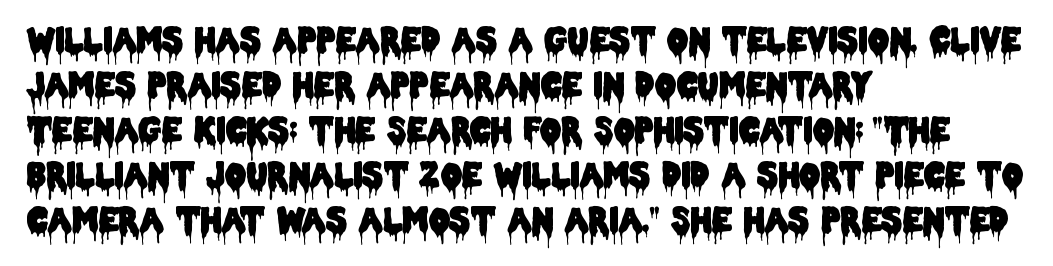
What's the leading like? Ordinary, nothing unusual. Visually the block forms a straight wall on the left and a jagged coastline on the right. The words here are not underlined. Nope, not italic — everything's standing straight. The rendering shows plain stroke endings on the letterforms — a sans-serif design.
